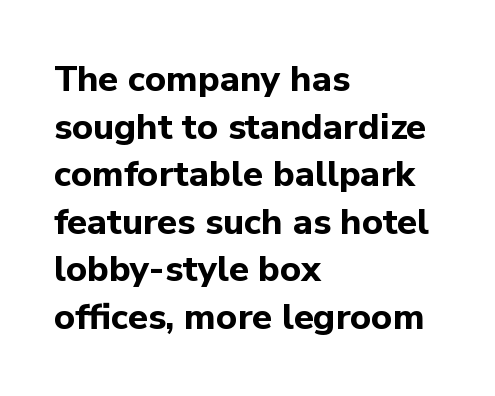
Q: Is the text bold? A: Yes.
Q: Is the text italic (slanted)? A: No, it is upright.
Q: Is the typeface a serif or a sans-serif typeface? A: Sans-serif.
Q: Is the text underlined? A: No.
Q: How is the paragraph aligned? A: Left-aligned.
Q: Is the spacing between letters normal or unusually wide? A: Normal.
Q: Is the spacing between lines tight, normal or loose? A: Normal.
Q: Width (condensed, normal, or wide)? A: Normal.
Q: Stroke contrast? A: Low.
Q: x-height? A: Medium.
Q: Monospaced? A: No.
